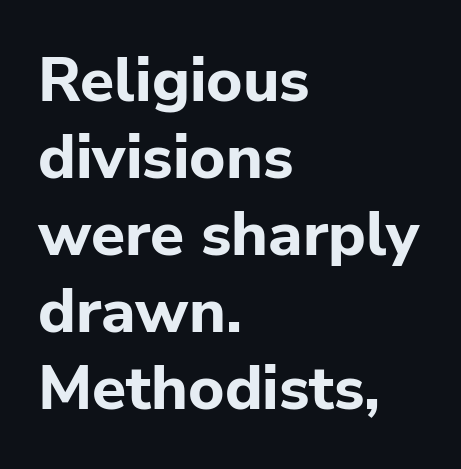
The image shows 62 px bold sans-serif type, upright; set left-aligned, line spacing 1.24x, normal letter spacing, not underlined; low stroke contrast and a medium x-height.
